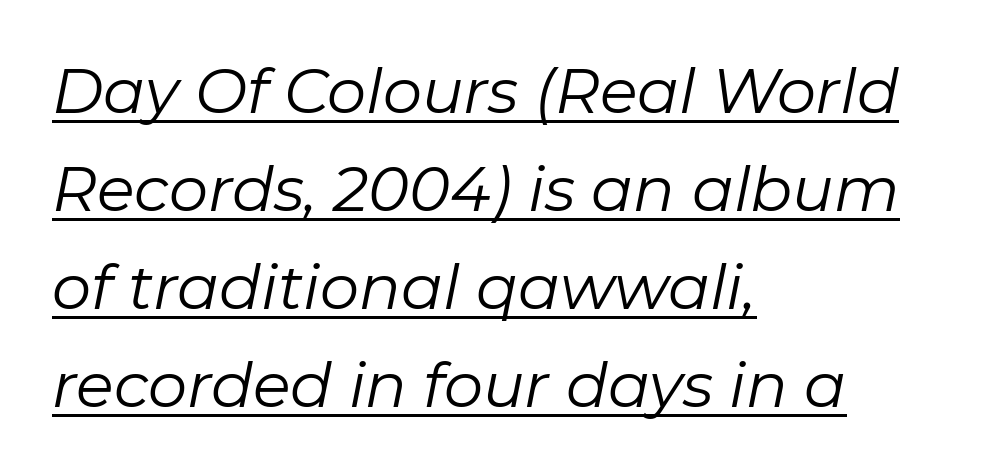
No chunkiness to these letters — they're not bold. These lines sit exactly where default settings would place them. Underline: present. The typesetter chose a ragged-right arrangement here. The lettering tilts uniformly, giving the passage an italic look.
